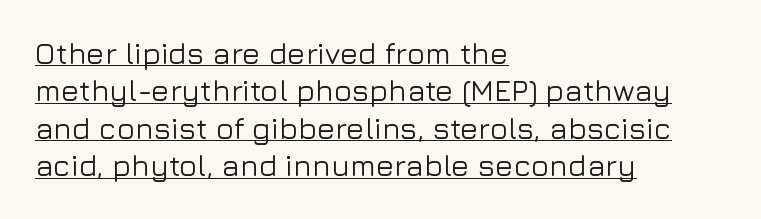
The string is rendered with underlining switched on. The setting favours the left margin, as ordinary paragraphs usually do. The lettering stays uniformly vertical, giving the passage a roman look. One glance says typical: line gaps are just what's usual. Note the varied advance widths — an 'i' is clearly narrower than an 'm'.
